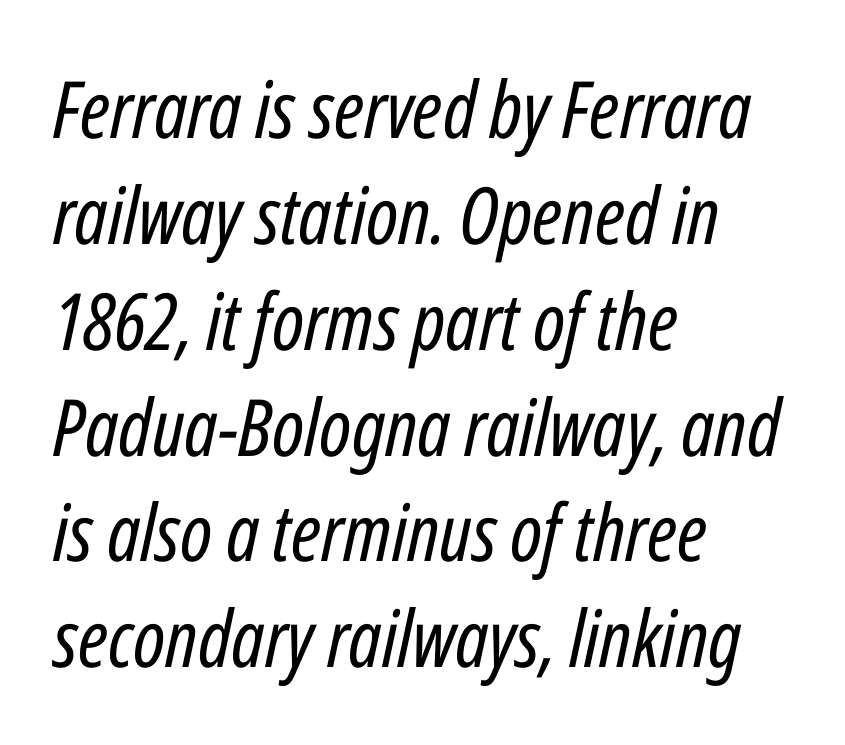
{"italic": "yes", "lean": "right", "slant_degrees": 12, "bold": "no", "weight": "regular", "width": "condensed", "stroke_contrast": "low", "x_height": "medium", "monospaced": "no", "underline": "no", "align": "left", "line_spacing": "normal", "line_spacing_ratio": 1.34, "letter_spacing": "normal", "letter_spacing_em": 0.0, "glyph_px": 79}
